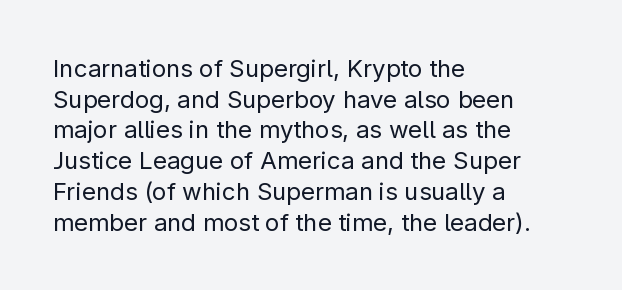
Q: Is the text bold? A: No.
Q: Is the text italic (slanted)? A: No, it is upright.
Q: Is the text underlined? A: No.
Q: How is the paragraph aligned? A: Left-aligned.
Q: Is the spacing between letters normal or unusually wide? A: Normal.
Q: Is the spacing between lines tight, normal or loose? A: Normal.
